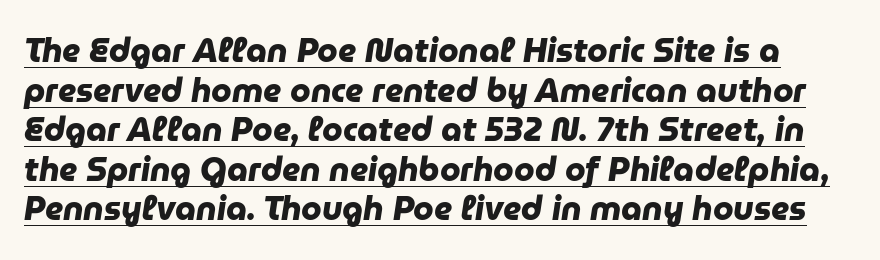
Q: Is the text bold? A: Yes.
Q: Is the typeface a serif or a sans-serif typeface? A: Sans-serif.
Q: Is the text underlined? A: Yes.
Q: Is the spacing between letters normal or unusually wide? A: Normal.
Q: Width (condensed, normal, or wide)? A: Normal.
Q: Stroke contrast? A: Low.
Q: x-height? A: Medium.
Q: Monospaced? A: No.
